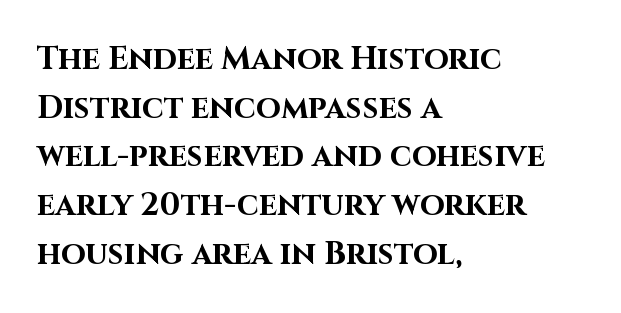
Strong, thick strokes mark this as bold type. No feet cap the strokes, marking this as sans-serif type. Proportional: the letters do not fall into vertical columns. Ordinary non-slanted type is in use.
